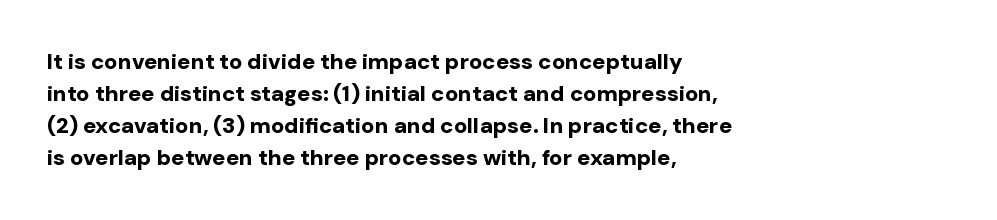
Q: Is the text bold? A: Yes.
Q: Is the text italic (slanted)? A: No, it is upright.
Q: Is the text underlined? A: No.
Q: How is the paragraph aligned? A: Left-aligned.
Q: Is the spacing between letters normal or unusually wide? A: Normal.
Q: Is the spacing between lines tight, normal or loose? A: Normal.
